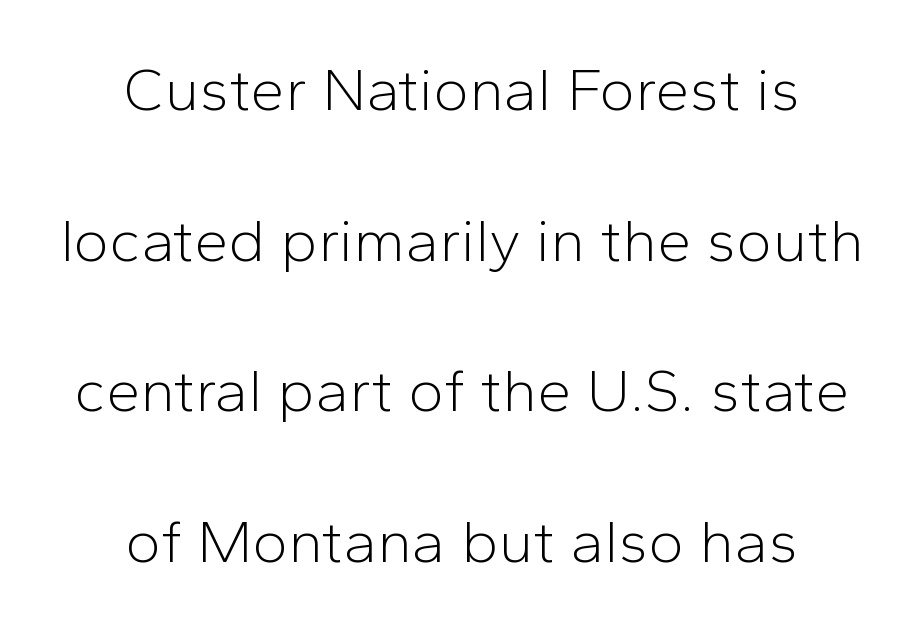
The image shows 61 px light sans-serif type, upright; set centered, loose line spacing (2.47x), normal letter spacing, not underlined; low stroke contrast and a medium x-height.
